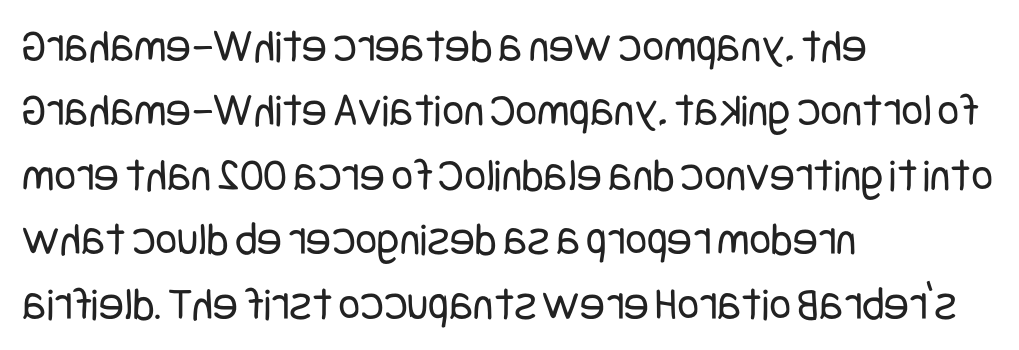
Nothing sits at the stroke ends, so this counts as sans-serif. Upright lettering throughout. Tracking value appears to be zero — textbook default spacing. Is the stroke heavy? The answer is a plain regular-or-lighter. Lines of text with bare space underneath.
